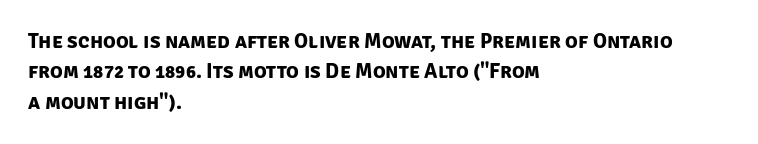
The image shows 21 px bold type; set left-aligned, normal line spacing (1.45x), normal letter spacing, not underlined.
